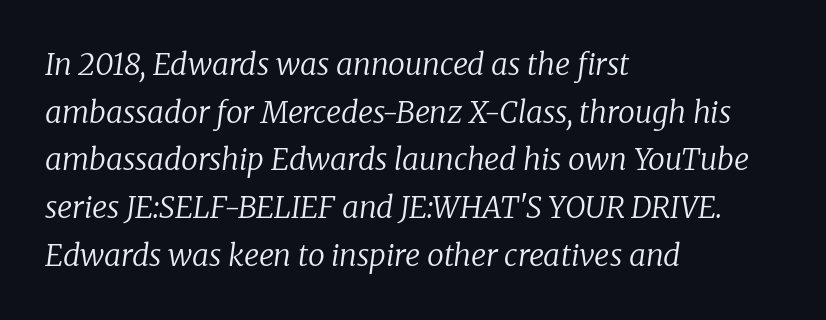
This sample has the flowing, uneven cadence of proportional lettering. In CSS terms this would be text-align: left. Words float on clear page, feet unadorned. These lines are composed in type with serifs.
